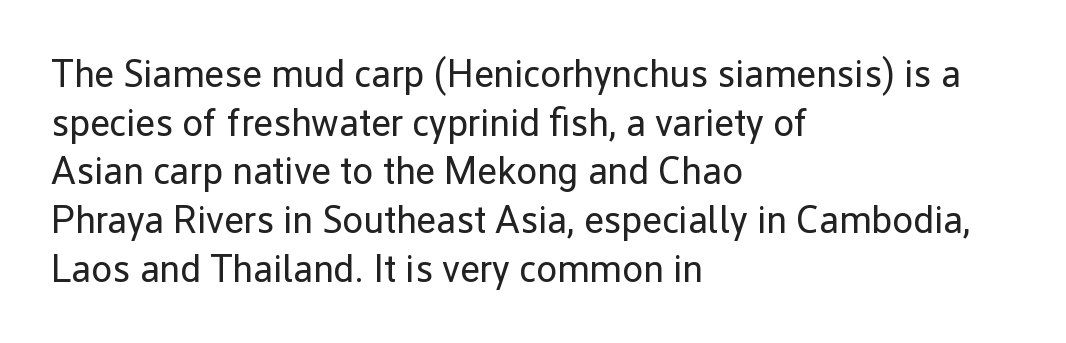
Q: Is the text bold? A: No.
Q: Is the text italic (slanted)? A: No, it is upright.
Q: Is the typeface a serif or a sans-serif typeface? A: Sans-serif.
Q: Is the text underlined? A: No.
Q: How is the paragraph aligned? A: Left-aligned.
Q: Is the spacing between letters normal or unusually wide? A: Normal.
Q: Is the spacing between lines tight, normal or loose? A: Normal.
Q: Width (condensed, normal, or wide)? A: Normal.
Q: Stroke contrast? A: Low.
Q: x-height? A: Medium.
Q: Monospaced? A: No.
